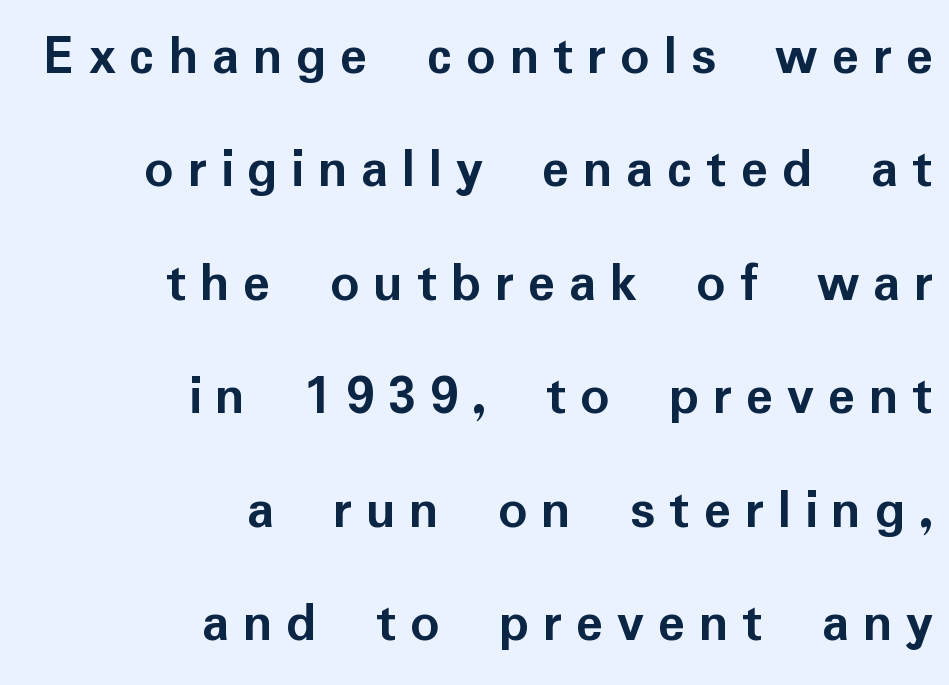
{"serif": "no", "italic": "no", "bold": "yes", "weight": "semibold", "width": "normal", "stroke_contrast": "low", "x_height": "medium", "monospaced": "no", "underline": "no", "align": "right", "line_spacing": "loose", "line_spacing_ratio": 1.99, "letter_spacing": "wide", "letter_spacing_em": 0.24, "glyph_px": 57}
